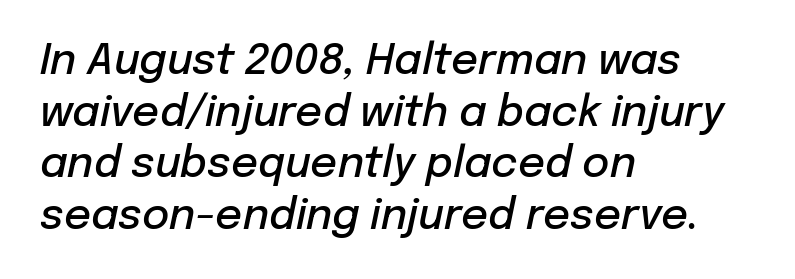
Q: Is the text bold? A: Semi-bold.
Q: Is the text italic (slanted)? A: Yes, it leans right by about 12 degrees.
Q: Is the text underlined? A: No.
Q: How is the paragraph aligned? A: Left-aligned.
Q: Is the spacing between letters normal or unusually wide? A: Normal.
Q: Width (condensed, normal, or wide)? A: Normal.
Q: Stroke contrast? A: Low.
Q: x-height? A: Medium.
Q: Monospaced? A: No.
